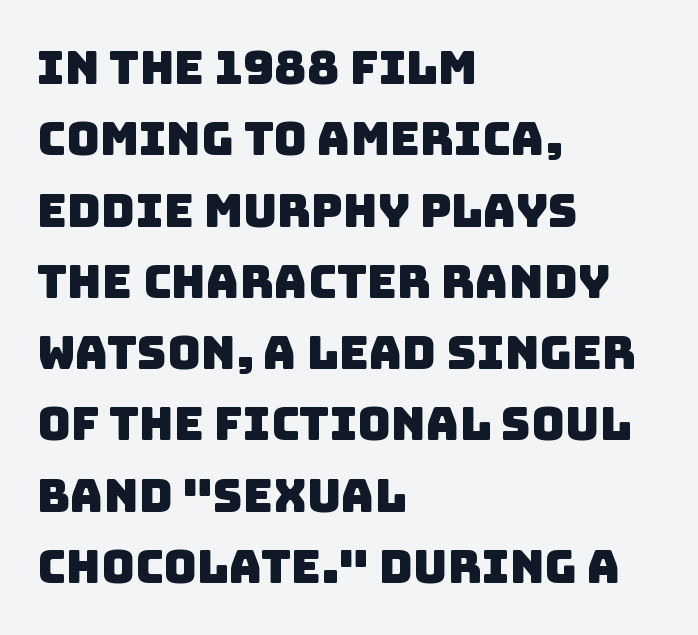
{"serif": "no", "width": "normal", "stroke_contrast": "low", "x_height": "large", "monospaced": "no", "underline": "no", "align": "left", "line_spacing": "normal", "line_spacing_ratio": 1.55, "letter_spacing": "normal", "letter_spacing_em": 0.0, "glyph_px": 46}
